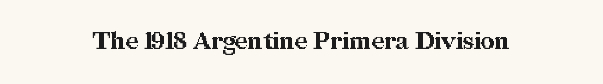
What stands out about the letter spacing? Nothing — it is the standard amount. Upright lettering throughout. Bold? Absolutely — the strokes are thick and heavy. The glyphs are unaccompanied by any horizontal stroke below them.
